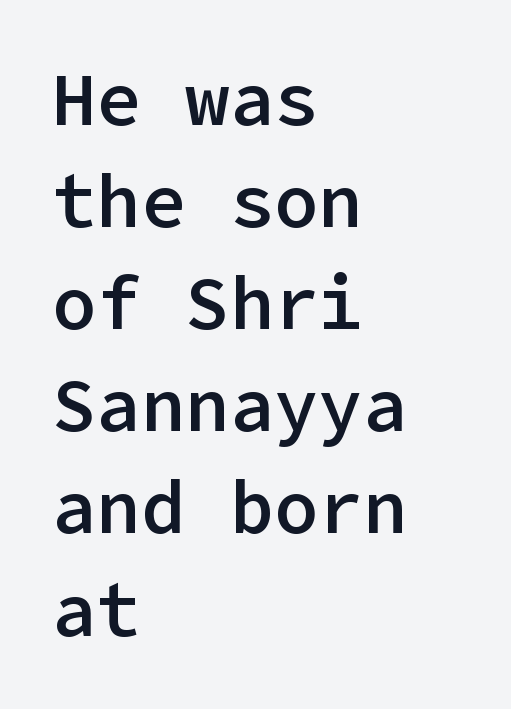
The letters stand straight up with perfectly vertical stems. Glance below the letters and you will spot only blank space. This is moderately heavy type, rendered in semibold. Where is the straight margin? On the left.
